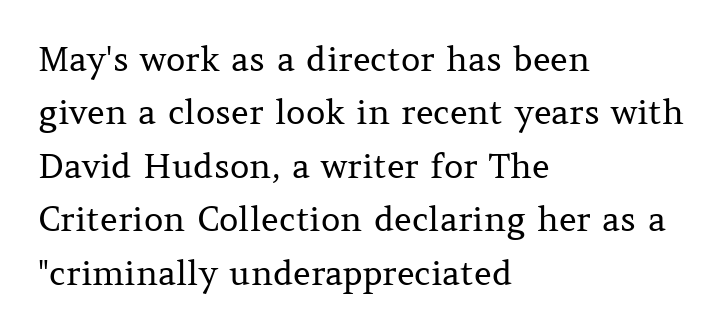
Anything drawn beneath the words? Only blank space. A typesetter would call this leading conventional body-copy spacing. Does the copy run flush right? No — it runs flush left. The gaps between neighbouring characters are ordinary and unremarkable. Stroke mass is kept to a normal reading level or below. These lines are rendered in a variable-pitch font.
